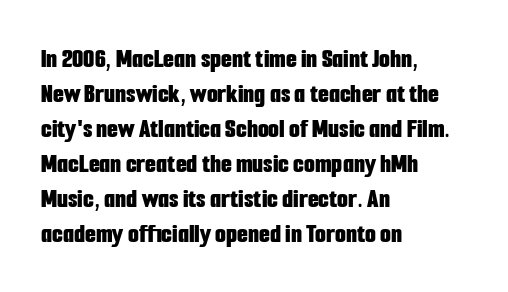
Q: Is the text bold? A: Yes.
Q: Is the text italic (slanted)? A: No, it is upright.
Q: Is the typeface a serif or a sans-serif typeface? A: Sans-serif.
Q: Is the text underlined? A: No.
Q: How is the paragraph aligned? A: Left-aligned.
Q: Is the spacing between letters normal or unusually wide? A: Normal.
Q: Is the spacing between lines tight, normal or loose? A: Normal.
Q: Width (condensed, normal, or wide)? A: Condensed.
Q: Stroke contrast? A: Low.
Q: x-height? A: Medium.
Q: Monospaced? A: No.
